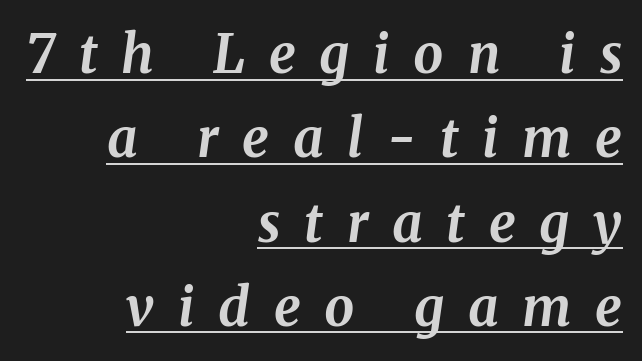
The image shows 53 px bold serif type, italic (leaning right); set right-aligned, normal line spacing (1.59x), unusually wide letter spacing (+0.45 em), underlined; medium stroke contrast and a medium x-height.
